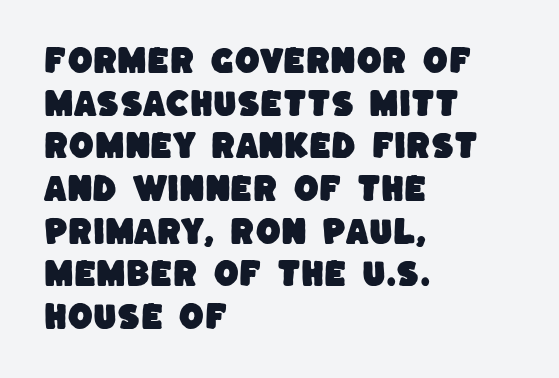
{"serif": "no", "width": "normal", "stroke_contrast": "low", "x_height": "large", "monospaced": "no", "underline": "no", "align": "left", "line_spacing": "normal", "line_spacing_ratio": 1.47, "letter_spacing": "normal", "letter_spacing_em": 0.0, "glyph_px": 29}
